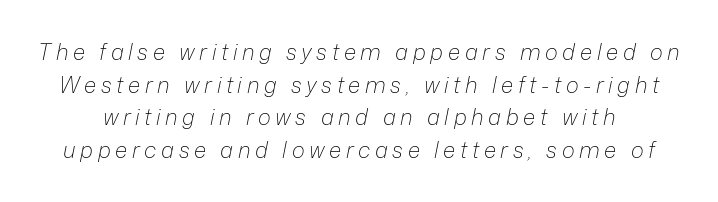
Substantial extra tracking has been applied to these lines. These lines were composed using italics. The cut favours lightness, reaching ordinary text weight at its darkest. The strip under each line holds only bare page.
